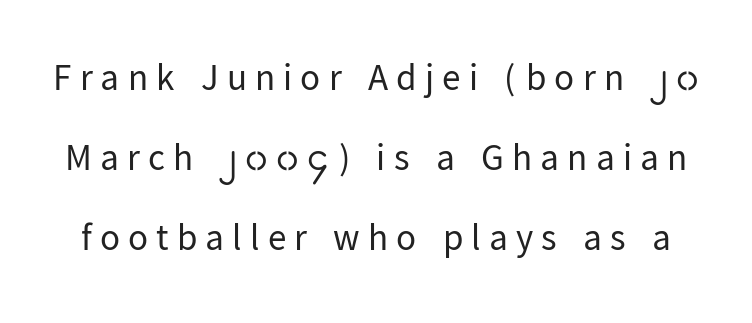
No letter is thick-stroked: the sample isn't bold. Character widths vary here, with narrow letters taking less room than wide ones. The lines are spread far apart with generous leading. The glyphs are unaccompanied by any horizontal stroke below them. Spacing between characters has been opened up far beyond the box default. What kind of face is this? One without serifs — a sans.
